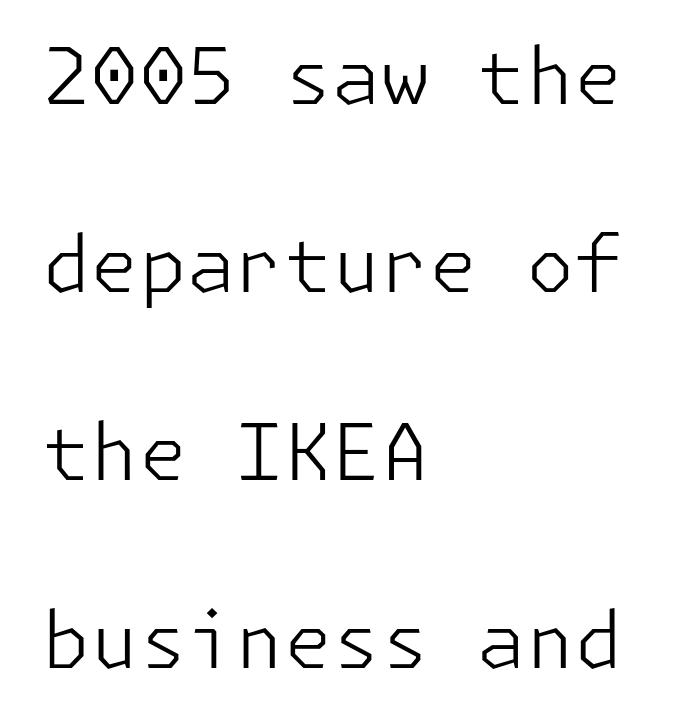
{"serif": "no", "italic": "no", "bold": "no", "weight": "light", "width": "normal", "stroke_contrast": "low", "x_height": "medium", "underline": "no", "align": "left", "line_spacing": "loose", "line_spacing_ratio": 2.41, "letter_spacing": "normal", "letter_spacing_em": 0.0, "glyph_px": 78}
